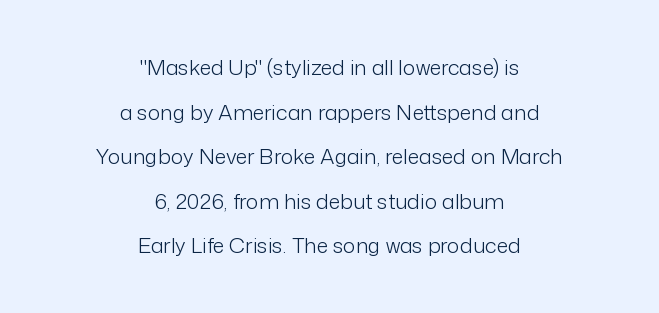
Honestly, the letter spacing is just normal — you wouldn't notice it. The typesetting does not lean heavy: it is not bold. A bare baseline throughout the passage. Is there any slant? The stems are plumb. Every row of glyphs is offset so its center matches the block's center. Widely set lines give the paragraph a tall, airy silhouette.
